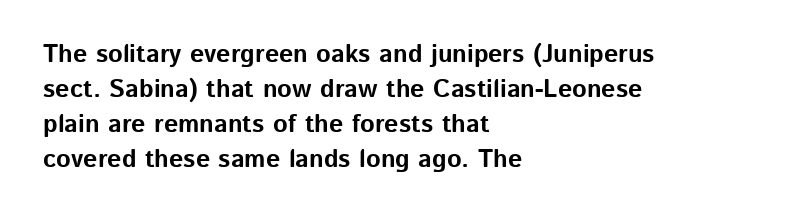
Q: Is the text bold? A: Yes.
Q: Is the text italic (slanted)? A: No, it is upright.
Q: Is the text underlined? A: No.
Q: How is the paragraph aligned? A: Left-aligned.
Q: Is the spacing between letters normal or unusually wide? A: Normal.
Q: Is the spacing between lines tight, normal or loose? A: Normal.
